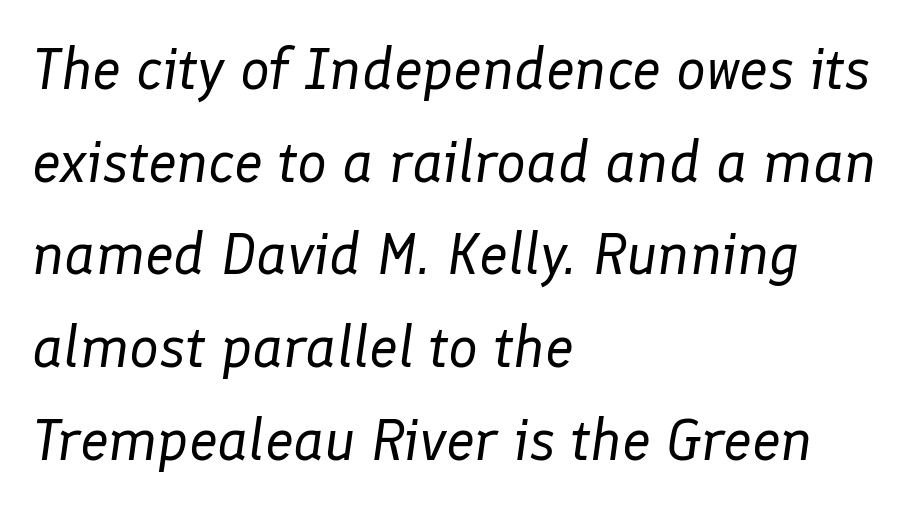
Each row of text sits above clean, open space. The weight tops out at a normal text grade. The rendering anchors every line to the left-hand side. Is the type slanted? Yes — the strokes lean at a clear angle. Regular leading. The face used here is proportionally spaced, like ordinary book or web type.
